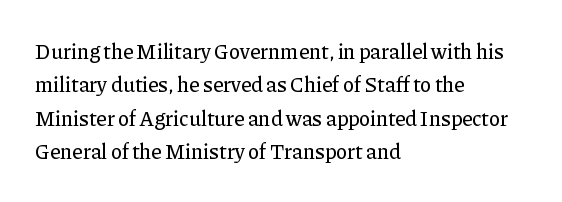
Q: Is the text italic (slanted)? A: No, it is upright.
Q: Is the text underlined? A: No.
Q: How is the paragraph aligned? A: Left-aligned.
Q: Is the spacing between letters normal or unusually wide? A: Normal.
Q: Is the spacing between lines tight, normal or loose? A: Normal.
